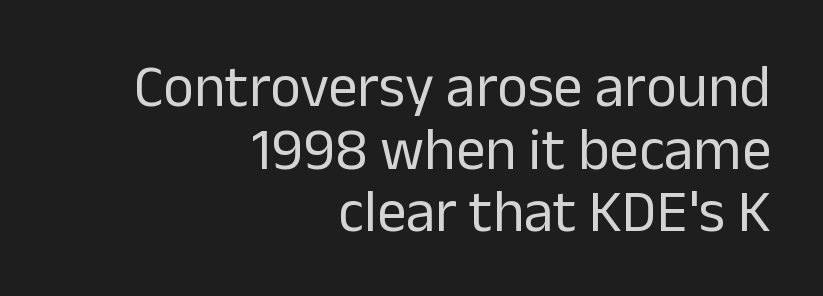
Students, note that the glyphs here touch the page at normal intervals. Note the varied advance widths — an 'i' is clearly narrower than an 'm'. Quick note: underline off. These lines stack with their right ends in a neat column.
